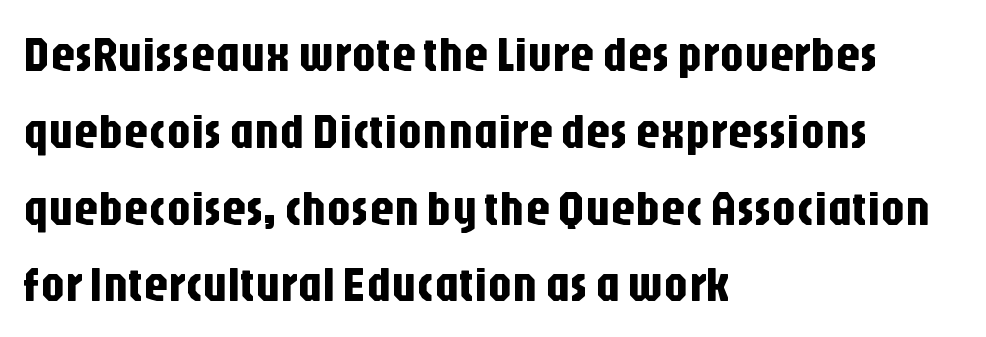
{"serif": "no", "italic": "no", "width": "condensed", "stroke_contrast": "low", "x_height": "large", "monospaced": "no", "underline": "no", "align": "left", "line_spacing": "normal", "line_spacing_ratio": 1.6, "letter_spacing": "normal", "letter_spacing_em": 0.0, "glyph_px": 48}
